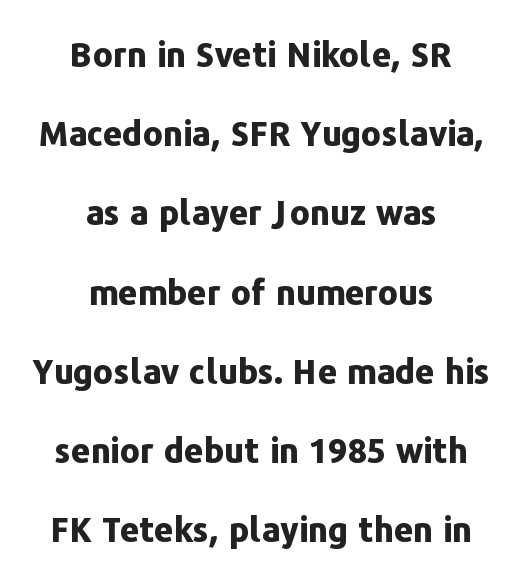
{"serif": "no", "italic": "no", "bold": "yes", "weight": "bold", "width": "normal", "stroke_contrast": "low", "x_height": "medium", "monospaced": "no", "underline": "no", "align": "center", "line_spacing": "loose", "line_spacing_ratio": 2.33, "letter_spacing": "normal", "letter_spacing_em": 0.0, "glyph_px": 34}
